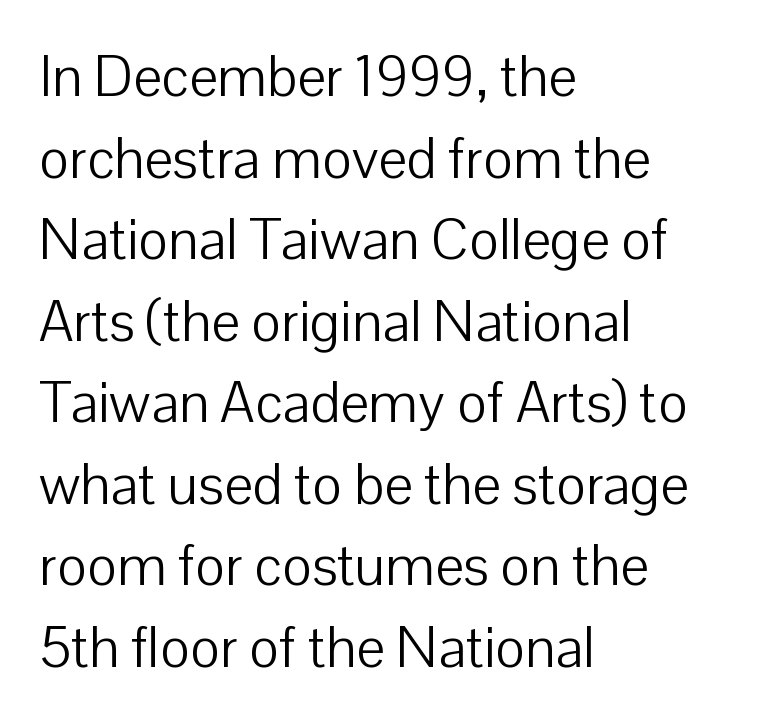
A typesetter would call this leading conventional body-copy spacing. Horizontally, the lines are justified to the leading edge only. The passage shown has conventional tracking throughout. Is this a fixed-width face? No — the glyphs have proportional, varying widths.
